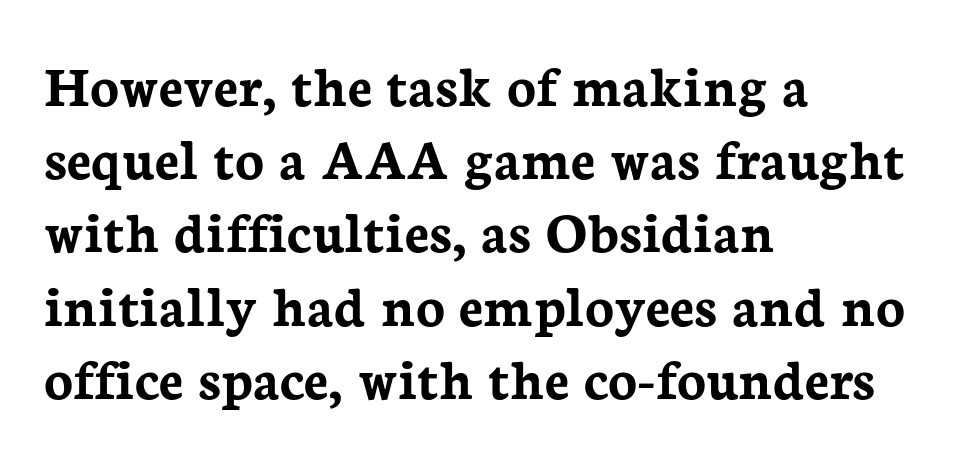
{"serif": "yes", "italic": "no", "bold": "yes", "weight": "semibold", "width": "normal", "stroke_contrast": "low", "x_height": "medium", "monospaced": "no", "underline": "no", "align": "left", "line_spacing_ratio": 1.22, "letter_spacing": "normal", "letter_spacing_em": 0.0, "glyph_px": 60}
